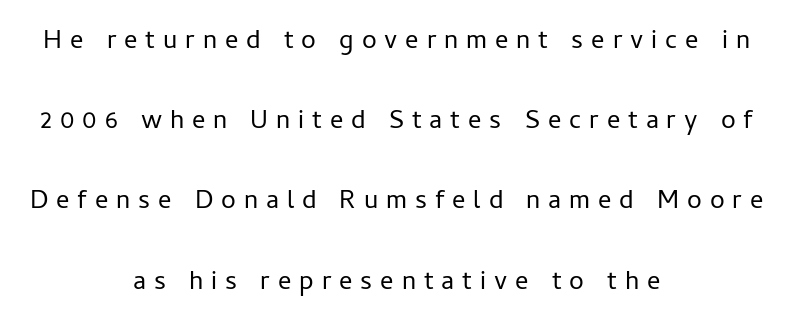
{"serif": "no", "italic": "no", "bold": "no", "weight": "light", "width": "normal", "stroke_contrast": "low", "x_height": "medium", "monospaced": "no", "underline": "no", "align": "center", "line_spacing": "loose", "line_spacing_ratio": 2.43, "letter_spacing": "wide", "letter_spacing_em": 0.24, "glyph_px": 33}
